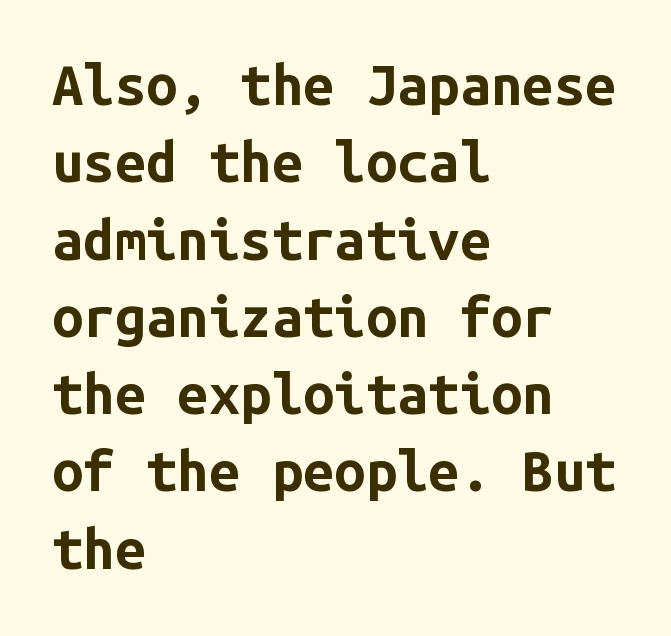
The image shows 56 px bold sans-serif type, upright, monospaced; set left-aligned, normal line spacing (1.38x), normal letter spacing, not underlined; low stroke contrast and a medium x-height.
